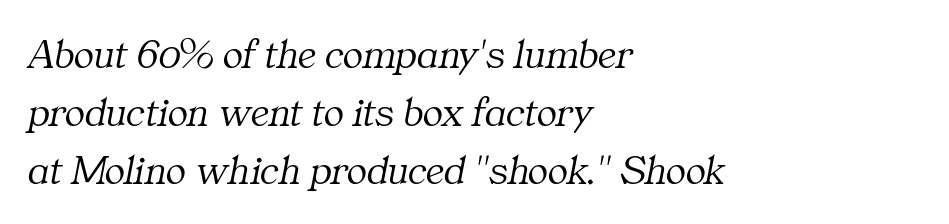
Q: Is the text bold? A: No.
Q: Is the text italic (slanted)? A: Yes, it leans right by about 11 degrees.
Q: Is the typeface a serif or a sans-serif typeface? A: Serif.
Q: Is the text underlined? A: No.
Q: How is the paragraph aligned? A: Left-aligned.
Q: Is the spacing between letters normal or unusually wide? A: Normal.
Q: Is the spacing between lines tight, normal or loose? A: Normal.
Q: Width (condensed, normal, or wide)? A: Normal.
Q: Stroke contrast? A: Medium.
Q: x-height? A: Medium.
Q: Monospaced? A: No.
